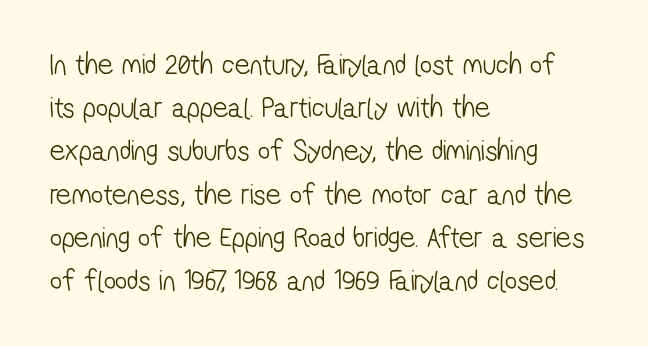
The image shows 30 px light, condensed sans-serif type; set left-aligned, normal line spacing (1.44x), normal letter spacing, not underlined; low stroke contrast and a medium x-height.
